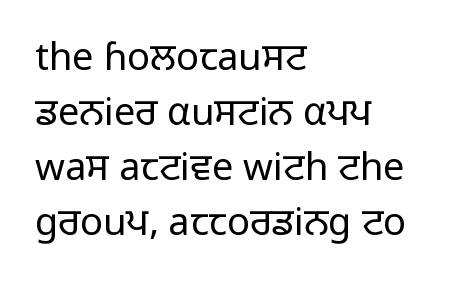
{"serif": "no", "italic": "no", "bold": "no", "weight": "regular", "width": "normal", "stroke_contrast": "low", "x_height": "medium", "monospaced": "no", "underline": "no", "align": "left", "line_spacing": "normal", "line_spacing_ratio": 1.45, "letter_spacing": "normal", "letter_spacing_em": 0.0, "glyph_px": 38}
